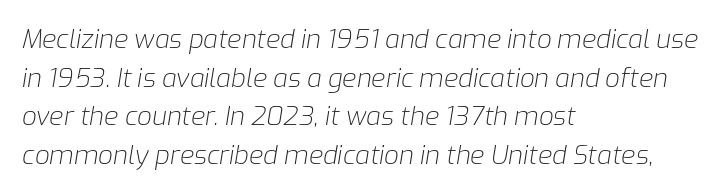
One-word summary of the alignment: left. The letters are slanted; this is an italic face. Successive baselines arrive at the customary interval. Does extra space separate the letters? No, they use regular spacing. Heft: none added — not bold. Descenders hang freely into open space.
